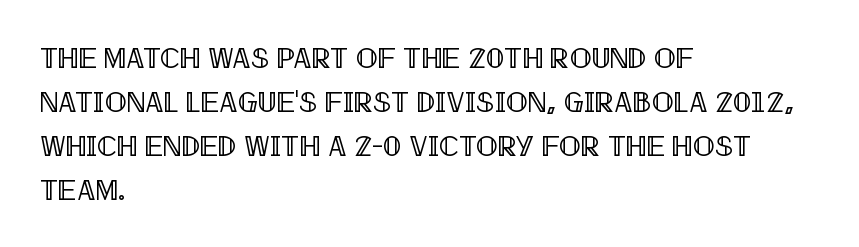
The image shows 29 px condensed type, upright; set left-aligned, normal line spacing (1.52x), normal letter spacing, not underlined; a large x-height.
